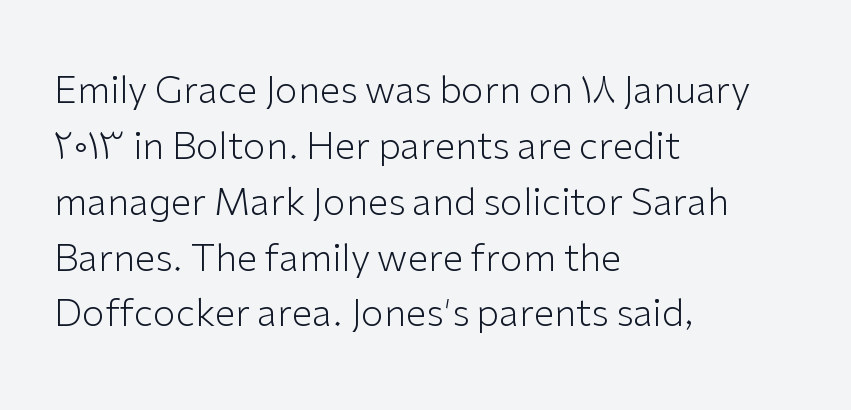
The image shows 37 px light sans-serif type, upright; set left-aligned, normal line spacing (1.51x), normal letter spacing, not underlined; low stroke contrast and a medium x-height.
